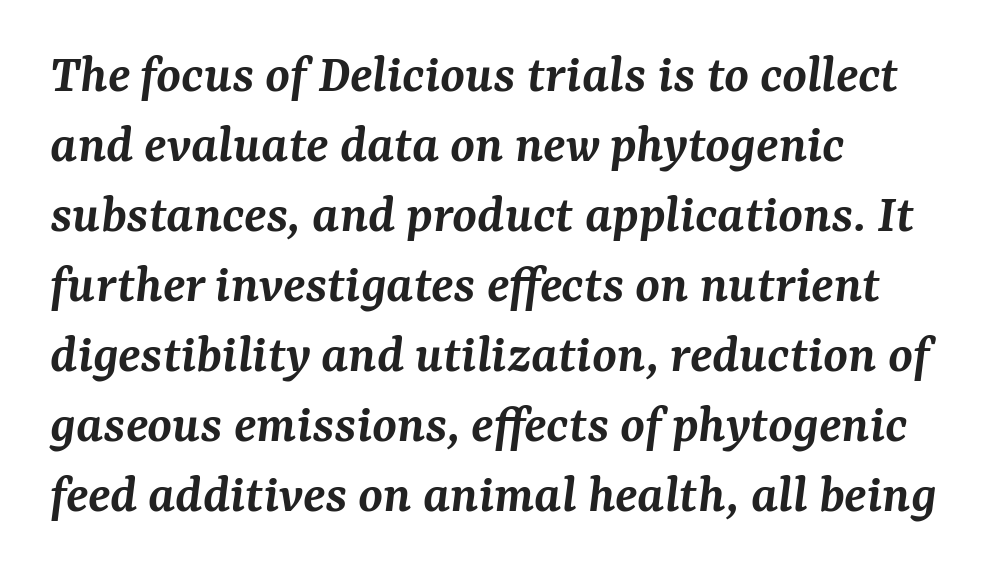
There's an unmistakable incline to the writing here. Is the type bold? Partly — it's a semibold, heavier than regular but not fully bold. Here the designer chose a conventional face with non-uniform glyph widths. Any mark beneath the type? The region is blank. Reading down the column, the eye jumps a familiar distance to each next line.
